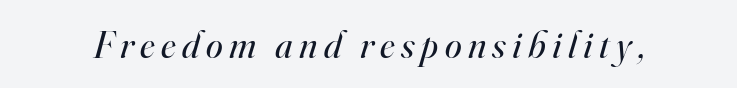
Glance below the letters and you will spot only blank space. The typography opts for an oblique posture over an upright one. This rendering employs a face with finishing strokes, i.e., a serif. Proportional: the letters do not fall into vertical columns. A quiet, ordinary-to-light weight characterises the typeface.
